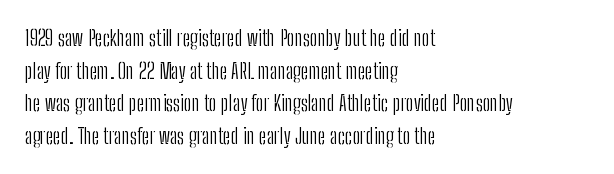
The axis of the letterforms is exactly vertical. Here the glyphs are tracked normally, forming tight word shapes. Descenders hang freely into open space. Line beginnings align vertically; line endings do not. The rows are spaced the way most documents space them.
